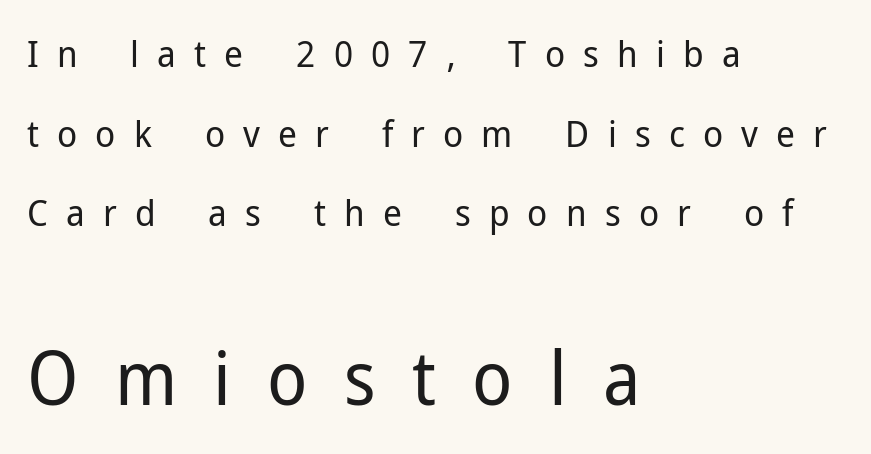
Q: Is the text bold? A: No.
Q: Is the text italic (slanted)? A: No, it is upright.
Q: Is the typeface a serif or a sans-serif typeface? A: Sans-serif.
Q: Is the text underlined? A: No.
Q: How is the paragraph aligned? A: Left-aligned.
Q: Is the spacing between letters normal or unusually wide? A: Unusually wide.
Q: Is the spacing between lines tight, normal or loose? A: Loose.
Q: Which block of text is set in a larger size, the first (top) or the second (bottom)? A: The second (bottom) one.
Q: Width (condensed, normal, or wide)? A: Normal.
Q: Stroke contrast? A: Low.
Q: x-height? A: Medium.
Q: Monospaced? A: No.
